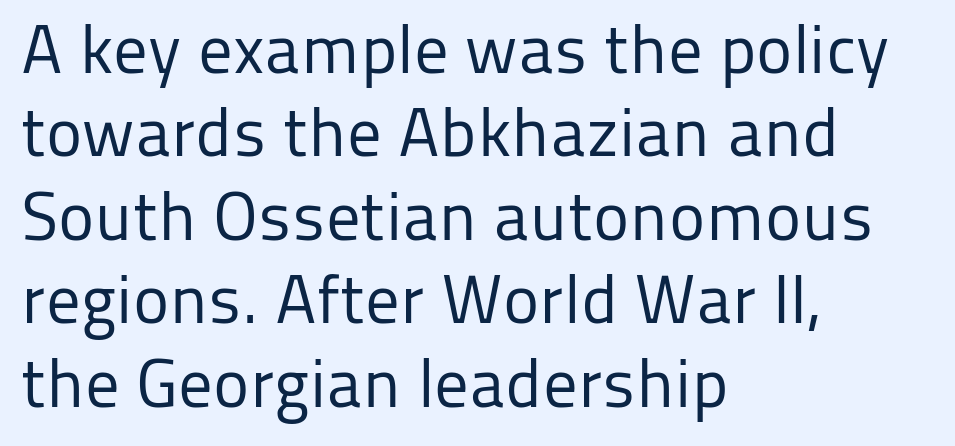
Q: Is the text bold? A: No.
Q: Is the text italic (slanted)? A: No, it is upright.
Q: Is the typeface a serif or a sans-serif typeface? A: Sans-serif.
Q: Is the text underlined? A: No.
Q: How is the paragraph aligned? A: Left-aligned.
Q: Is the spacing between letters normal or unusually wide? A: Normal.
Q: Width (condensed, normal, or wide)? A: Normal.
Q: Stroke contrast? A: Low.
Q: x-height? A: Medium.
Q: Monospaced? A: No.
